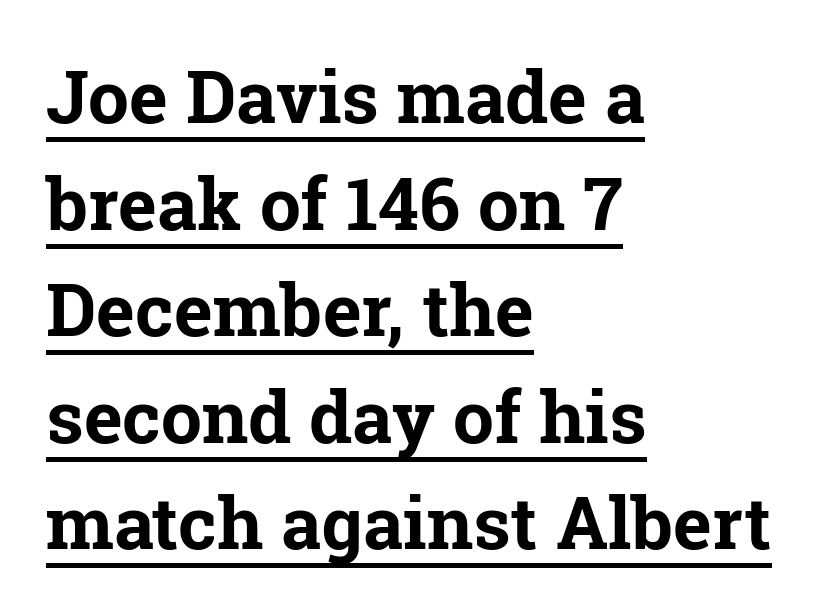
The image shows 73 px bold serif type, upright; set left-aligned, normal line spacing (1.46x), normal letter spacing, underlined; low stroke contrast and a medium x-height.
